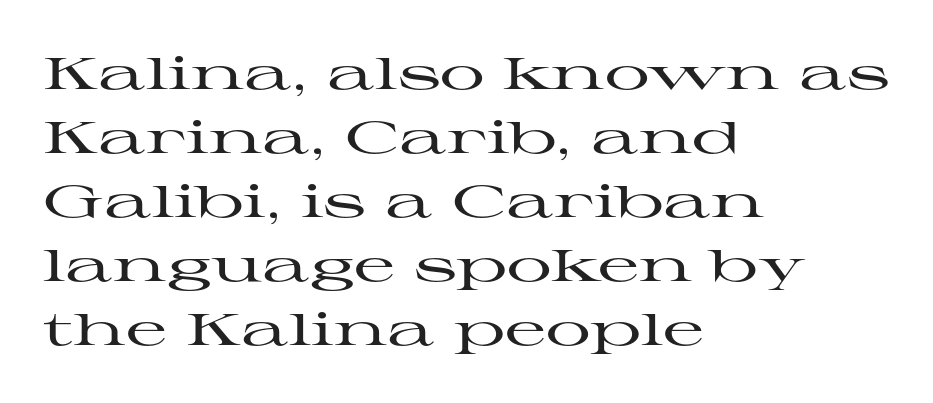
Q: Is the text italic (slanted)? A: No, it is upright.
Q: Is the typeface a serif or a sans-serif typeface? A: Serif.
Q: Is the text underlined? A: No.
Q: How is the paragraph aligned? A: Left-aligned.
Q: Is the spacing between letters normal or unusually wide? A: Normal.
Q: Is the spacing between lines tight, normal or loose? A: Normal.
Q: Width (condensed, normal, or wide)? A: Wide.
Q: Stroke contrast? A: High.
Q: x-height? A: Medium.
Q: Monospaced? A: No.
